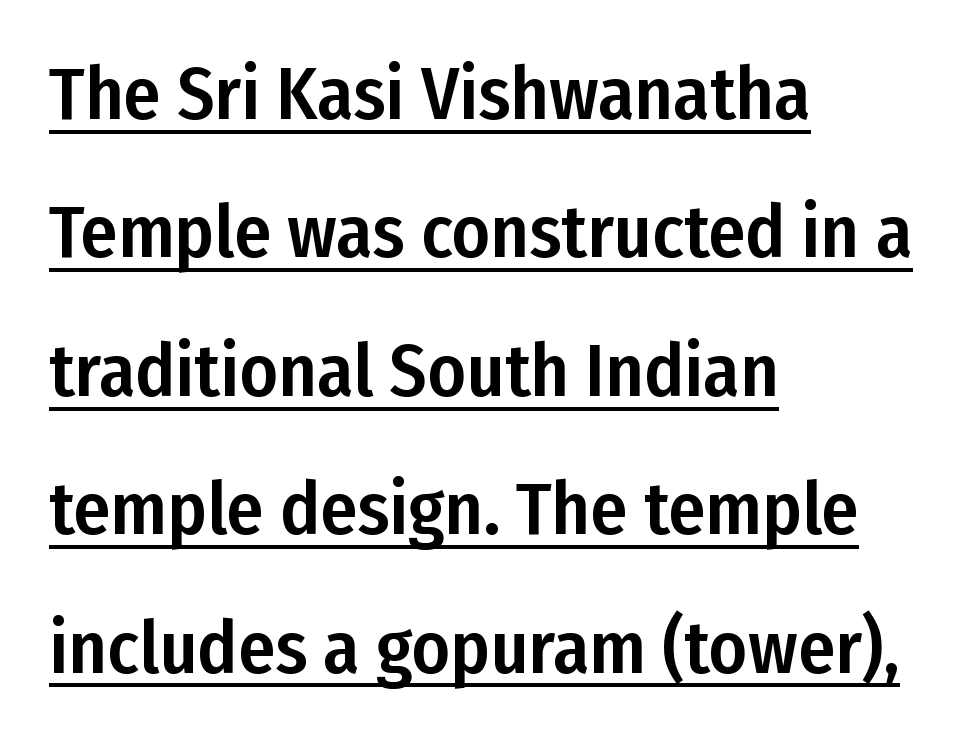
The image shows 74 px condensed sans-serif type, upright; set left-aligned, line spacing 1.87x, normal letter spacing, underlined; low stroke contrast and a medium x-height.
